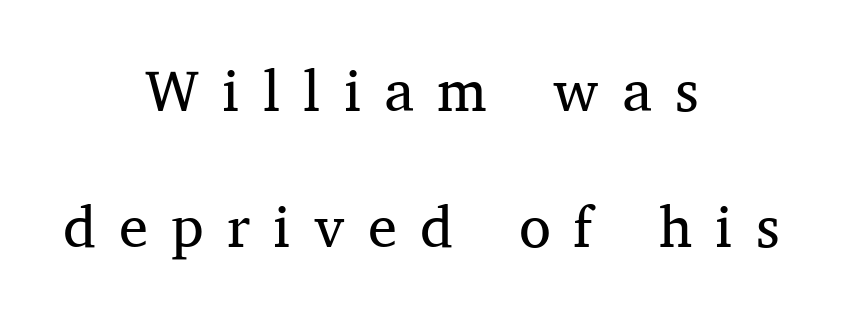
Q: Is the text bold? A: No.
Q: Is the text italic (slanted)? A: No, it is upright.
Q: Is the typeface a serif or a sans-serif typeface? A: Serif.
Q: Is the text underlined? A: No.
Q: How is the paragraph aligned? A: Centered.
Q: Is the spacing between letters normal or unusually wide? A: Unusually wide.
Q: Is the spacing between lines tight, normal or loose? A: Loose.
Q: Width (condensed, normal, or wide)? A: Normal.
Q: Stroke contrast? A: Medium.
Q: x-height? A: Medium.
Q: Monospaced? A: No.
